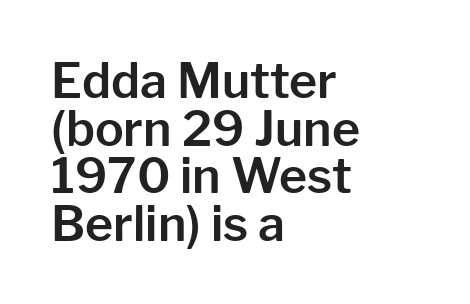
The image shows 48 px sans-serif type, upright; set left-aligned, tight line spacing (0.99x), normal letter spacing, not underlined; low stroke contrast and a medium x-height.
